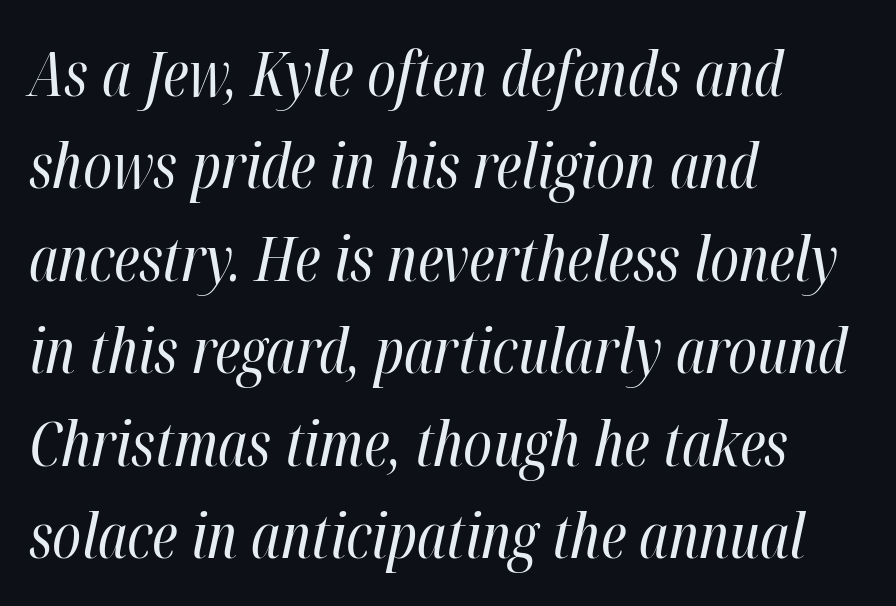
Q: Is the text bold? A: No.
Q: Is the text italic (slanted)? A: Yes, it leans right by about 12 degrees.
Q: Is the text underlined? A: No.
Q: How is the paragraph aligned? A: Left-aligned.
Q: Is the spacing between letters normal or unusually wide? A: Normal.
Q: Is the spacing between lines tight, normal or loose? A: Normal.
Q: Width (condensed, normal, or wide)? A: Condensed.
Q: Stroke contrast? A: High.
Q: x-height? A: Medium.
Q: Monospaced? A: No.
